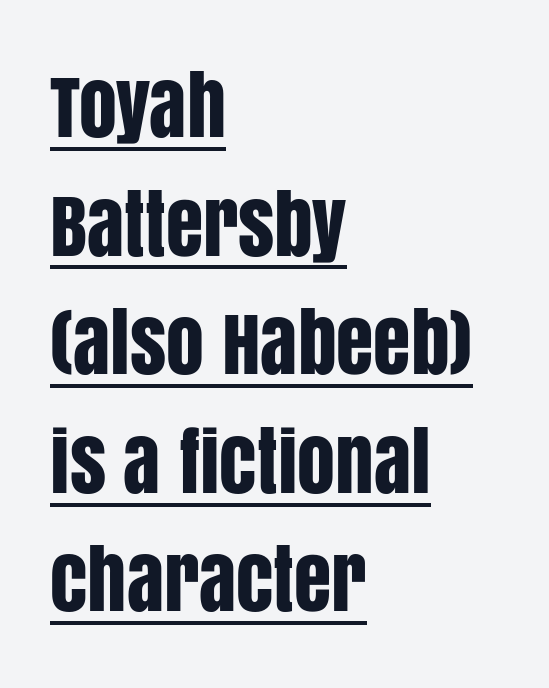
Type style note: lacks serifs. Does a line run under the words? Yes, clearly. Do the characters align in a grid? No, the font is proportional. Teacher's note: observe the even left margin — that is flush-left alignment. The vertical gap from one line to the next is medium. Each word holds together tightly as a unit, with standard inter-letter gaps.
